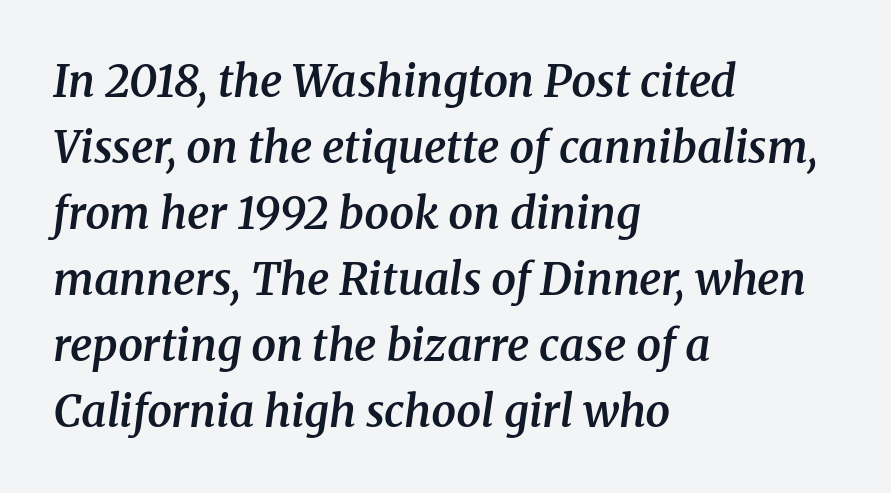
Note the varied advance widths — an 'i' is clearly narrower than an 'm'. Typesetter's note: demi weight, one step under bold. Here the glyphs are tracked normally, forming tight word shapes. The string is rendered with underlining switched off. The setting favours the left margin, as ordinary paragraphs usually do. If you measured baseline to baseline, you'd find a middling distance.
